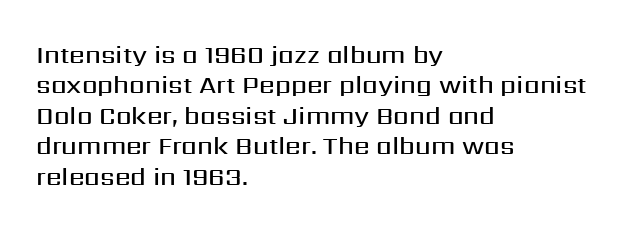
{"italic": "no", "bold": "semi", "underline": "no", "align": "left", "line_spacing_ratio": 1.22, "letter_spacing": "normal", "letter_spacing_em": 0.0, "glyph_px": 25}
